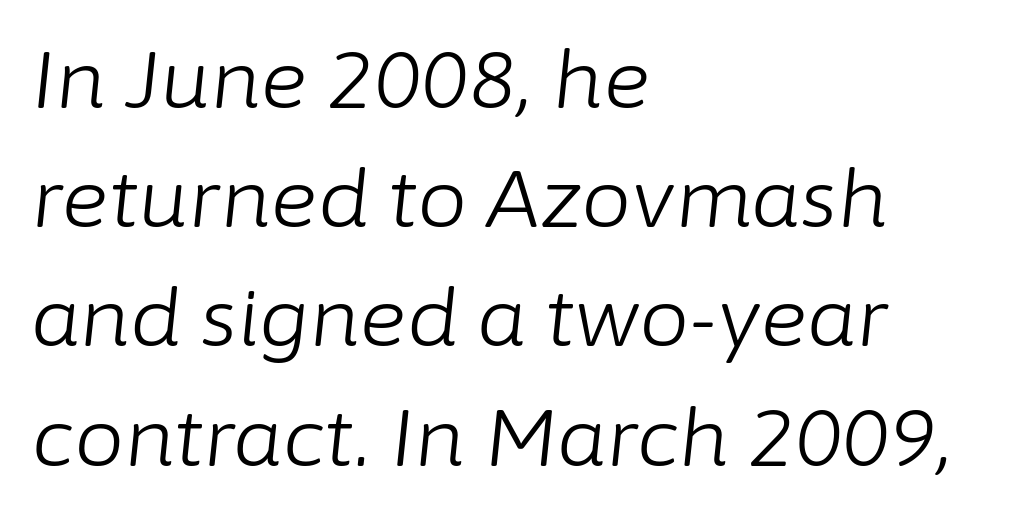
{"italic": "yes", "lean": "right", "slant_degrees": 6, "bold": "no", "weight": "light", "width": "normal", "stroke_contrast": "low", "x_height": "medium", "monospaced": "no", "underline": "no", "align": "left", "line_spacing": "normal", "line_spacing_ratio": 1.49, "letter_spacing": "normal", "letter_spacing_em": 0.0, "glyph_px": 80}
